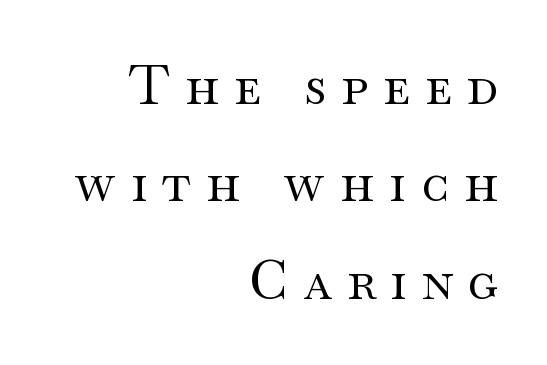
{"serif": "yes", "italic": "no", "bold": "no", "weight": "regular", "width": "wide", "stroke_contrast": "medium", "x_height": "small", "monospaced": "no", "underline": "no", "align": "right", "line_spacing_ratio": 1.77, "letter_spacing": "wide", "letter_spacing_em": 0.27, "glyph_px": 55}
